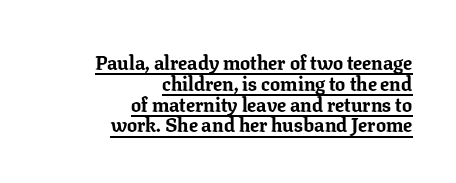
{"italic": "no", "bold": "yes", "underline": "yes", "align": "right", "line_spacing": "tight", "line_spacing_ratio": 1.04, "letter_spacing": "normal", "letter_spacing_em": 0.0, "glyph_px": 20}
